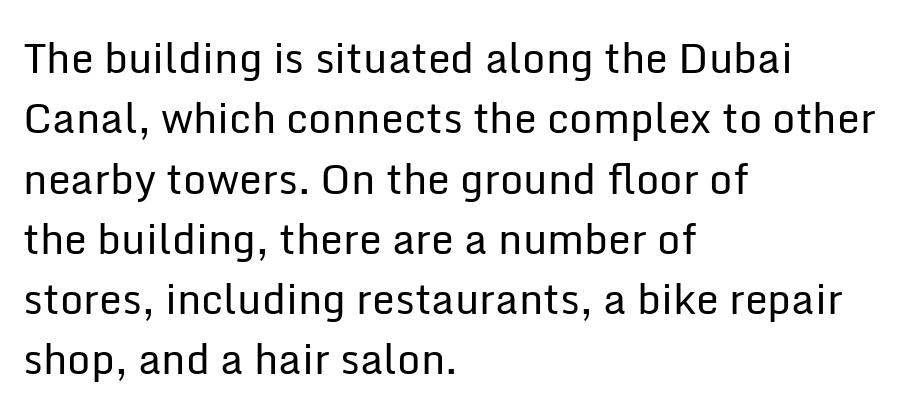
The image shows 41 px regular-weight sans-serif type, upright; set left-aligned, normal line spacing (1.47x), normal letter spacing, not underlined; low stroke contrast and a medium x-height.
